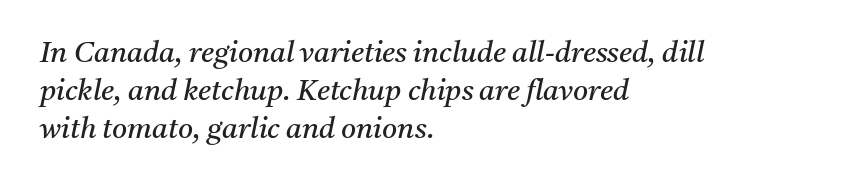
{"serif": "yes", "italic": "yes", "lean": "right", "slant_degrees": 11, "bold": "no", "weight": "regular", "width": "normal", "stroke_contrast": "medium", "x_height": "medium", "monospaced": "no", "underline": "no", "align": "left", "line_spacing": "normal", "line_spacing_ratio": 1.31, "letter_spacing": "normal", "letter_spacing_em": 0.0, "glyph_px": 29}
